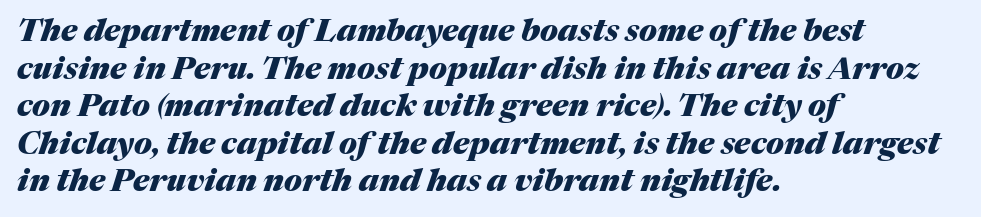
The words here are not underlined. Proportional: the letters do not fall into vertical columns. No extra tracking has been applied to these lines. This is heavy type, rendered in bold. The font's italic variant was chosen for this text. Notice how the passage keeps a crisp vertical edge on the left only.
